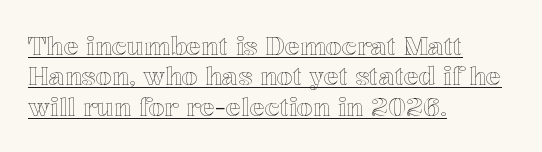
Q: Is the text italic (slanted)? A: No, it is upright.
Q: Is the text underlined? A: Yes.
Q: How is the paragraph aligned? A: Left-aligned.
Q: Is the spacing between letters normal or unusually wide? A: Normal.
